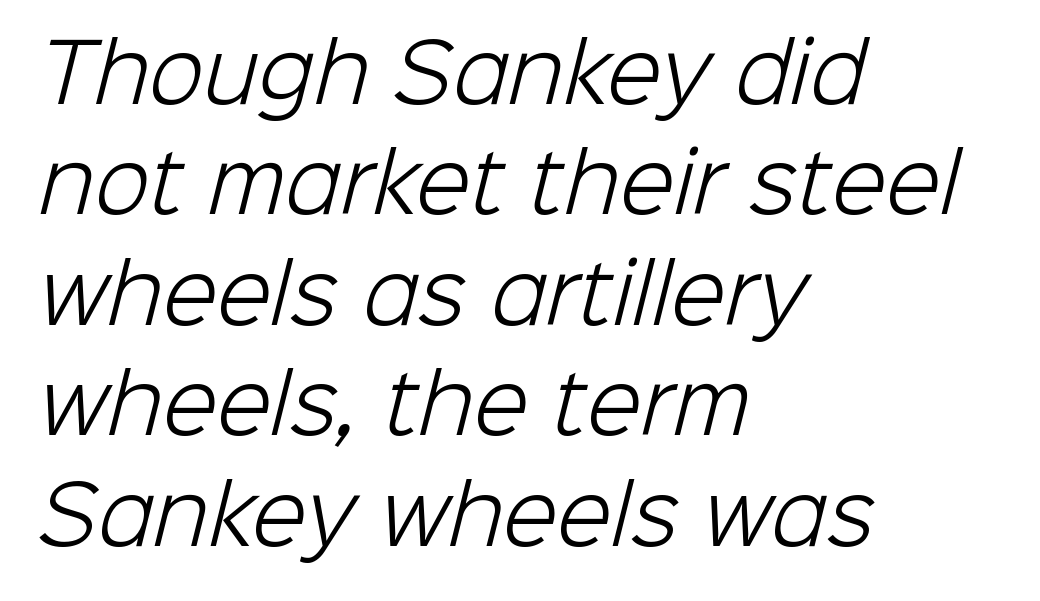
{"serif": "no", "bold": "no", "weight": "light", "width": "normal", "stroke_contrast": "low", "x_height": "medium", "monospaced": "no", "underline": "no", "align": "left", "line_spacing": "normal", "line_spacing_ratio": 1.38, "letter_spacing": "normal", "letter_spacing_em": 0.0, "glyph_px": 80}
